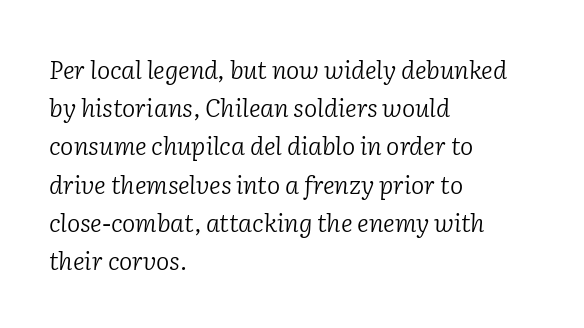
Q: Is the text bold? A: No.
Q: Is the text italic (slanted)? A: Yes, it leans right by about 2 degrees.
Q: Is the text underlined? A: No.
Q: How is the paragraph aligned? A: Left-aligned.
Q: Is the spacing between letters normal or unusually wide? A: Normal.
Q: Is the spacing between lines tight, normal or loose? A: Normal.
